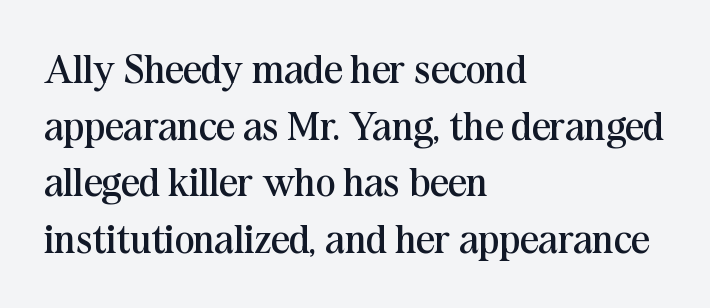
Q: Is the text bold? A: No.
Q: Is the text italic (slanted)? A: No, it is upright.
Q: Is the typeface a serif or a sans-serif typeface? A: Serif.
Q: Is the text underlined? A: No.
Q: How is the paragraph aligned? A: Left-aligned.
Q: Is the spacing between letters normal or unusually wide? A: Normal.
Q: Is the spacing between lines tight, normal or loose? A: Normal.
Q: Width (condensed, normal, or wide)? A: Normal.
Q: Stroke contrast? A: Medium.
Q: x-height? A: Medium.
Q: Monospaced? A: No.
